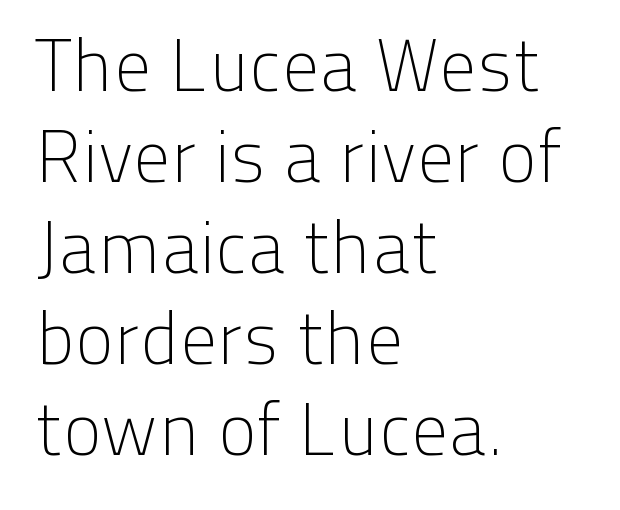
Q: Is the text bold? A: No.
Q: Is the text italic (slanted)? A: No, it is upright.
Q: Is the typeface a serif or a sans-serif typeface? A: Sans-serif.
Q: Is the text underlined? A: No.
Q: How is the paragraph aligned? A: Left-aligned.
Q: Is the spacing between letters normal or unusually wide? A: Normal.
Q: Width (condensed, normal, or wide)? A: Normal.
Q: Stroke contrast? A: Low.
Q: x-height? A: Medium.
Q: Monospaced? A: No.
